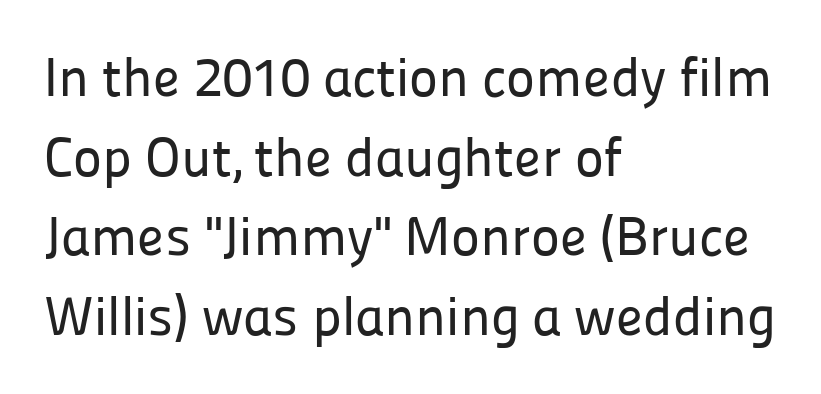
This is roman type, the default non-slanted kind. This sample uses a sans-serif face. The space beneath each line is pristine and unruled. The horizontal fit of the characters is conventional and even.
